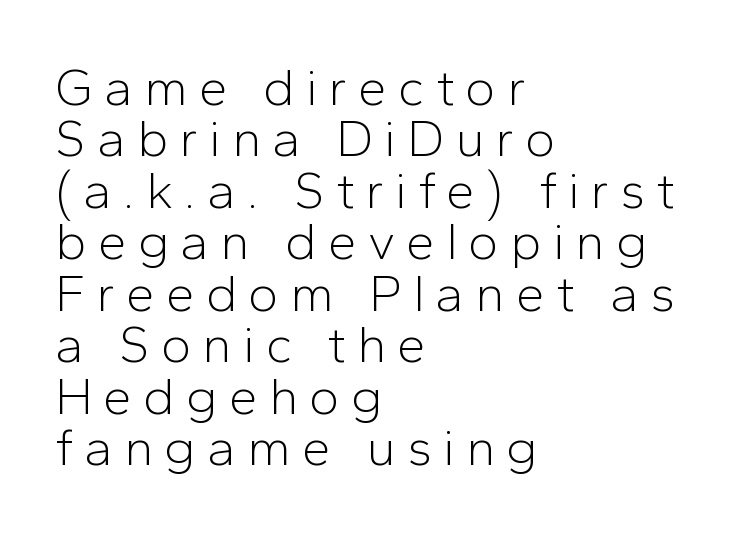
Successive baselines arrive quickly, one right under another. This sample has the flowing, uneven cadence of proportional lettering. Compared with typical body copy, the letter spacing here is much looser. The strokes are not fattened; the text isn't bold.
